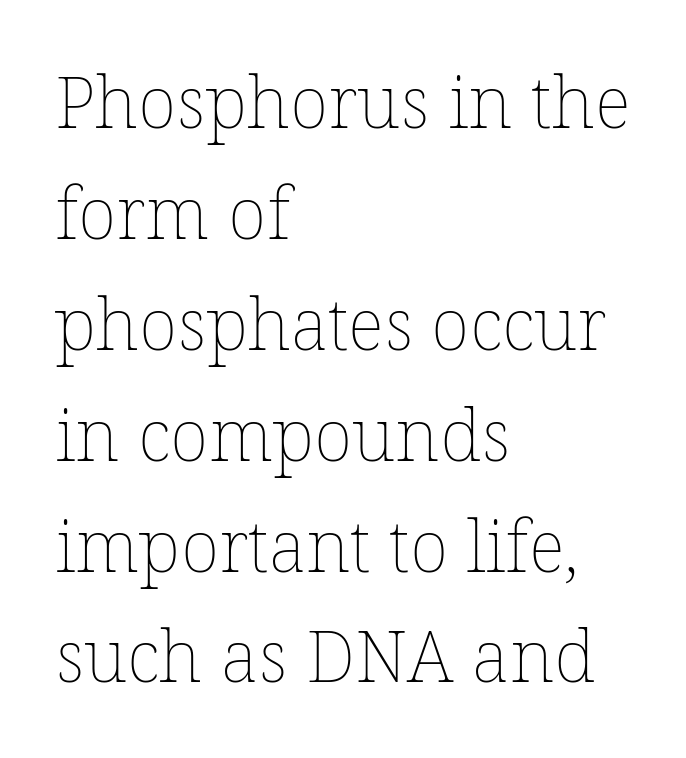
{"italic": "no", "bold": "no", "weight": "thin", "width": "normal", "stroke_contrast": "low", "x_height": "medium", "monospaced": "no", "underline": "no", "align": "left", "line_spacing": "normal", "line_spacing_ratio": 1.54, "letter_spacing": "normal", "letter_spacing_em": 0.0, "glyph_px": 72}
